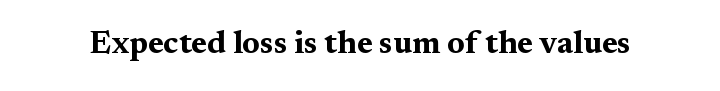
Q: Is the text bold? A: Yes.
Q: Is the text italic (slanted)? A: No, it is upright.
Q: Is the typeface a serif or a sans-serif typeface? A: Serif.
Q: Is the text underlined? A: No.
Q: Is the spacing between letters normal or unusually wide? A: Normal.
Q: Width (condensed, normal, or wide)? A: Wide.
Q: Stroke contrast? A: Medium.
Q: x-height? A: Medium.
Q: Monospaced? A: No.
